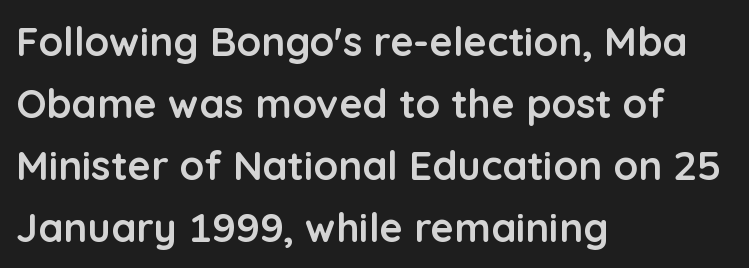
The image shows 40 px semibold sans-serif type, upright; set left-aligned, normal line spacing (1.55x), normal letter spacing, not underlined; low stroke contrast and a medium x-height.
